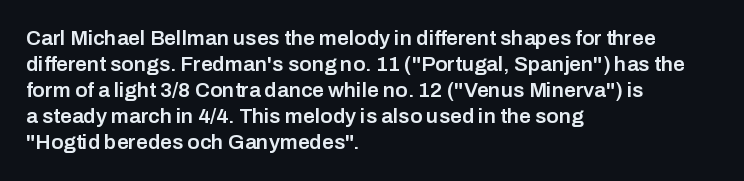
Q: Is the text bold? A: Semi-bold.
Q: Is the text italic (slanted)? A: No, it is upright.
Q: Is the text underlined? A: No.
Q: How is the paragraph aligned? A: Left-aligned.
Q: Is the spacing between letters normal or unusually wide? A: Normal.
